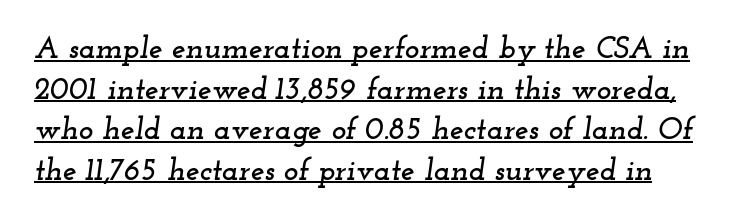
{"serif": "yes", "italic": "yes", "lean": "right", "slant_degrees": 12, "width": "wide", "stroke_contrast": "low", "x_height": "small", "monospaced": "no", "underline": "yes", "align": "left", "line_spacing": "normal", "line_spacing_ratio": 1.31, "letter_spacing": "normal", "letter_spacing_em": 0.0, "glyph_px": 31}
